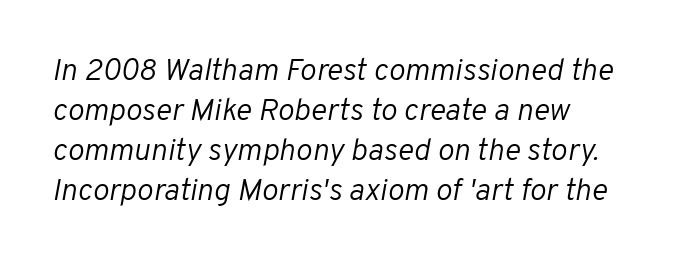
{"italic": "yes", "lean": "right", "slant_degrees": 10, "bold": "no", "weight": "light", "width": "normal", "stroke_contrast": "low", "x_height": "medium", "monospaced": "no", "underline": "no", "align": "left", "line_spacing": "normal", "line_spacing_ratio": 1.29, "letter_spacing": "normal", "letter_spacing_em": 0.0, "glyph_px": 31}
